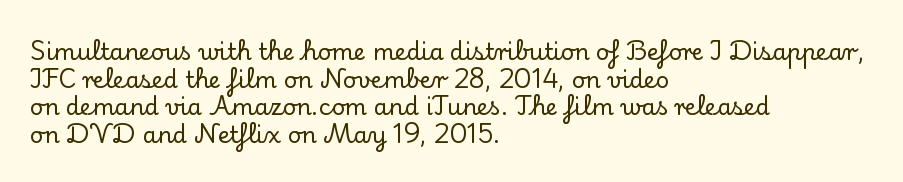
Q: Is the text italic (slanted)? A: No, it is upright.
Q: Is the text underlined? A: No.
Q: How is the paragraph aligned? A: Left-aligned.
Q: Is the spacing between letters normal or unusually wide? A: Normal.
